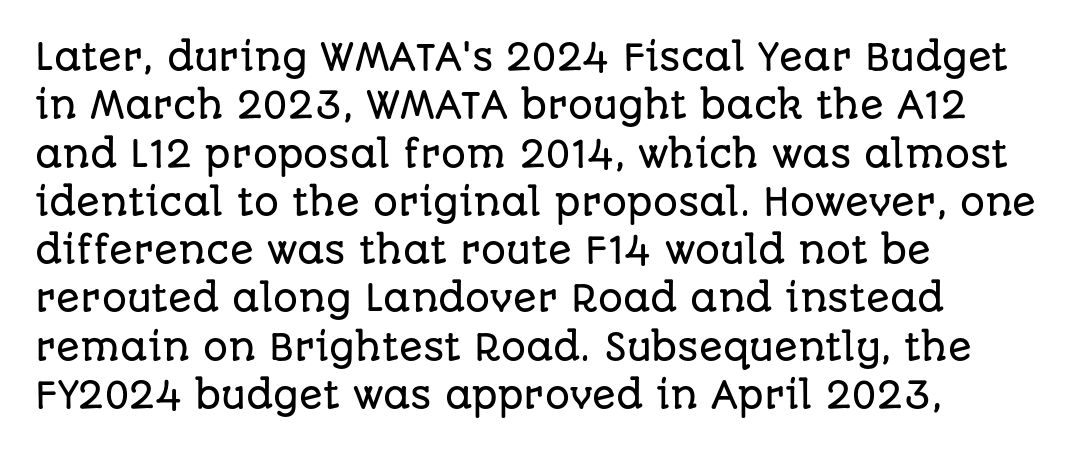
The string is rendered with underlining switched off. Note the varied advance widths — an 'i' is clearly narrower than an 'm'. Tracking here is standard; glyphs follow each other at the usual distance. Leading: standard. The text block is weighted toward the left margin, trailing off unevenly rightward.
